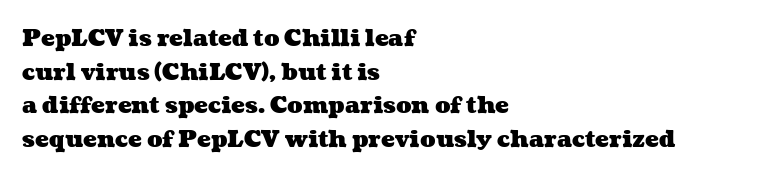
Q: Is the text bold? A: Yes.
Q: Is the text underlined? A: No.
Q: How is the paragraph aligned? A: Left-aligned.
Q: Is the spacing between letters normal or unusually wide? A: Normal.
Q: Is the spacing between lines tight, normal or loose? A: Normal.
